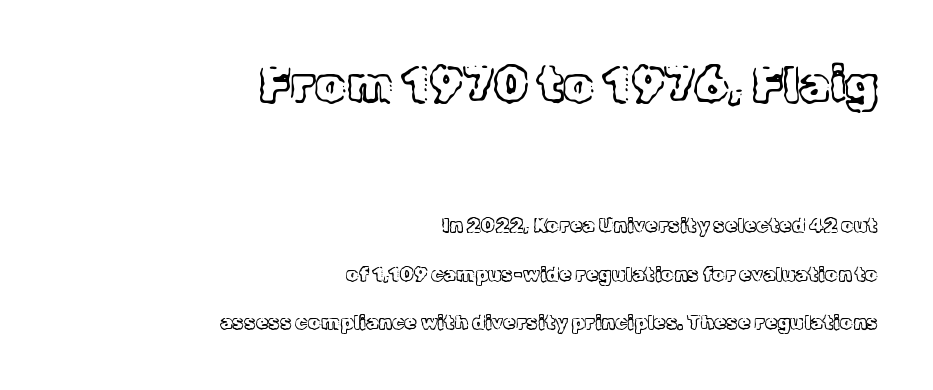
{"serif": "yes", "italic": "no", "bold": "no", "weight": "light", "width": "normal", "x_height": "medium", "monospaced": "no", "underline": "no", "align": "right", "line_spacing": "loose", "line_spacing_ratio": 2.43, "letter_spacing": "normal", "letter_spacing_em": 0.0, "larger_block": "first", "size_ratio": 2.45, "glyph_px": 49}
